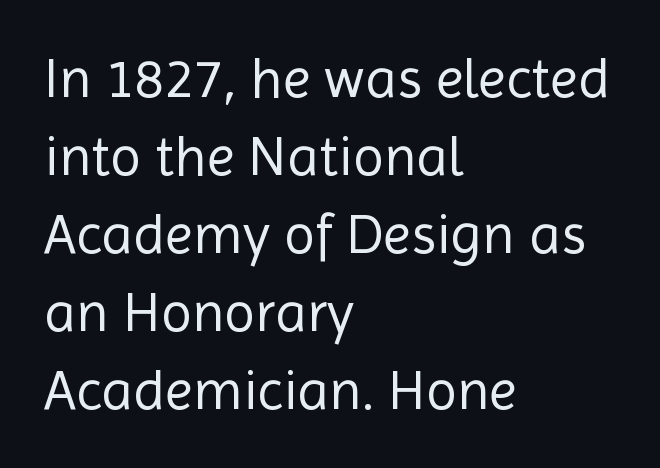
Q: Is the text bold? A: No.
Q: Is the text italic (slanted)? A: No, it is upright.
Q: Is the typeface a serif or a sans-serif typeface? A: Sans-serif.
Q: Is the text underlined? A: No.
Q: How is the paragraph aligned? A: Left-aligned.
Q: Is the spacing between letters normal or unusually wide? A: Normal.
Q: Is the spacing between lines tight, normal or loose? A: Normal.
Q: Width (condensed, normal, or wide)? A: Normal.
Q: x-height? A: Medium.
Q: Monospaced? A: No.
